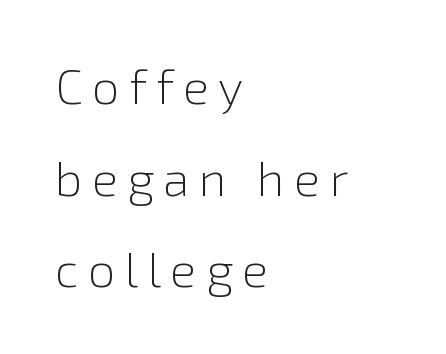
Q: Is the text bold? A: No.
Q: Is the text italic (slanted)? A: No, it is upright.
Q: Is the typeface a serif or a sans-serif typeface? A: Sans-serif.
Q: Is the text underlined? A: No.
Q: How is the paragraph aligned? A: Left-aligned.
Q: Width (condensed, normal, or wide)? A: Normal.
Q: x-height? A: Medium.
Q: Monospaced? A: No.
